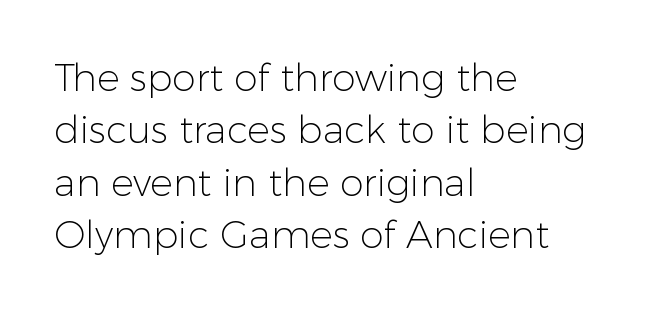
{"serif": "no", "italic": "no", "bold": "no", "weight": "light", "width": "normal", "stroke_contrast": "low", "x_height": "medium", "monospaced": "no", "underline": "no", "align": "left", "line_spacing": "normal", "line_spacing_ratio": 1.38, "letter_spacing": "normal", "letter_spacing_em": 0.0, "glyph_px": 38}
